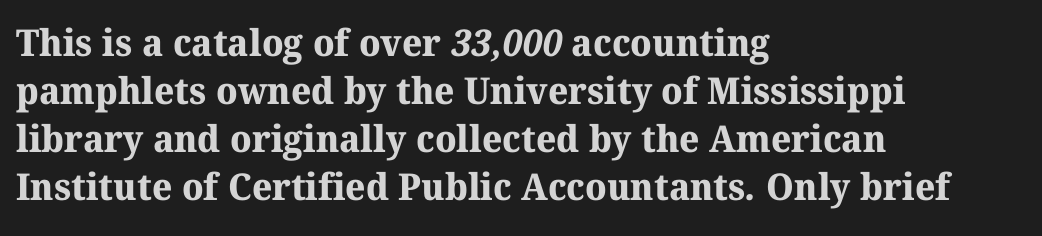
{"serif": "yes", "bold": "yes", "weight": "bold", "width": "normal", "stroke_contrast": "medium", "x_height": "medium", "monospaced": "no", "underline": "no", "align": "left", "line_spacing": "normal", "line_spacing_ratio": 1.3, "letter_spacing": "normal", "letter_spacing_em": 0.0, "glyph_px": 37}
